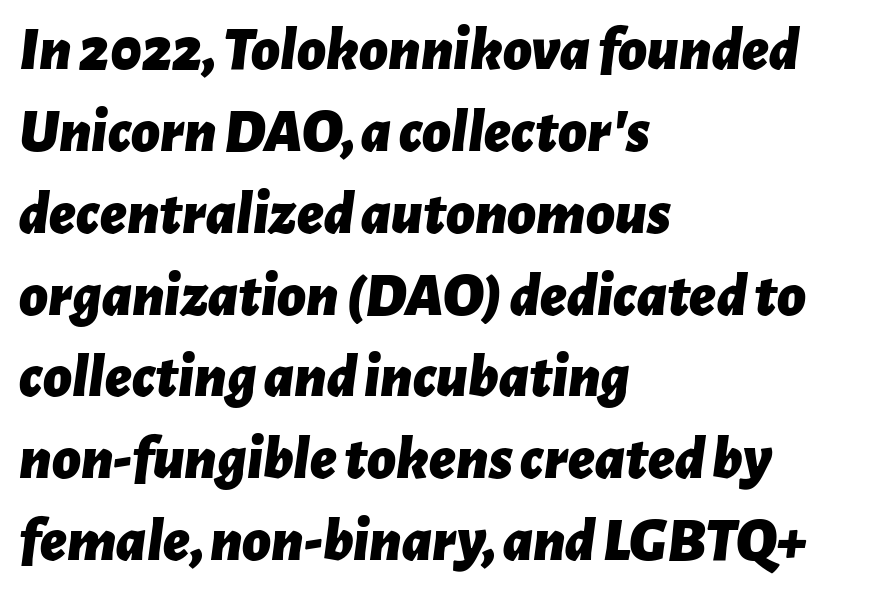
The image shows 62 px bold type, italic (leaning right); set left-aligned, normal line spacing (1.32x), normal letter spacing, not underlined; low stroke contrast and a medium x-height.
